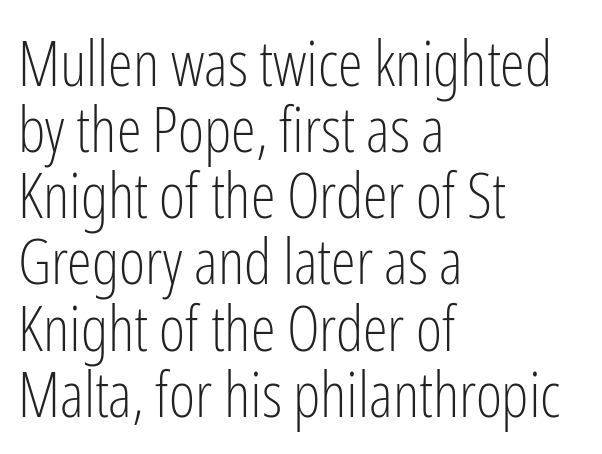
Line starts are locked; line ends wander. Proportional: the letters do not fall into vertical columns. Nope, no serifs anywhere on these letters. The lettering holds an erect, upright posture throughout.
